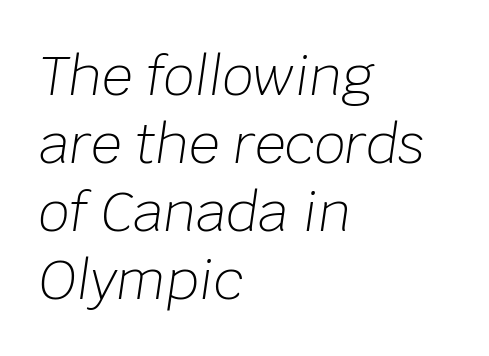
Each stroke keeps to a modest, everyday thickness or less. Words appear dense and cohesive because spacing is normal. In terms of posture, this sample is oblique. This block has exactly the height ordinary leading produces. The letters advance in unequal steps, a hallmark of proportional type.
